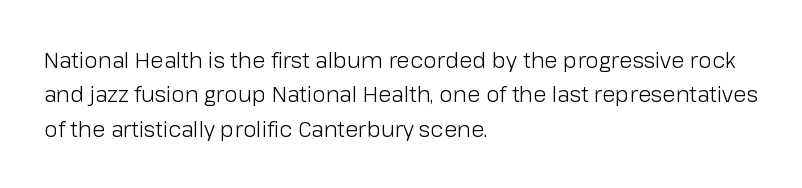
Q: Is the text bold? A: No.
Q: Is the text italic (slanted)? A: No, it is upright.
Q: Is the text underlined? A: No.
Q: How is the paragraph aligned? A: Left-aligned.
Q: Is the spacing between letters normal or unusually wide? A: Normal.
Q: Is the spacing between lines tight, normal or loose? A: Normal.
